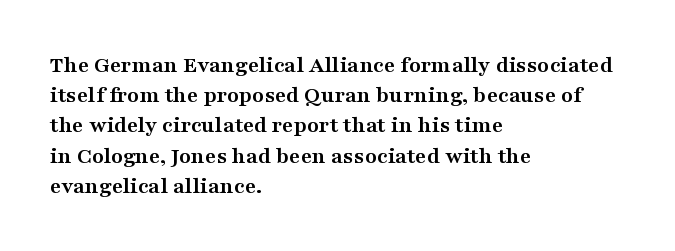
Q: Is the text bold? A: Yes.
Q: Is the text italic (slanted)? A: No, it is upright.
Q: Is the text underlined? A: No.
Q: How is the paragraph aligned? A: Left-aligned.
Q: Is the spacing between letters normal or unusually wide? A: Normal.
Q: Is the spacing between lines tight, normal or loose? A: Normal.
